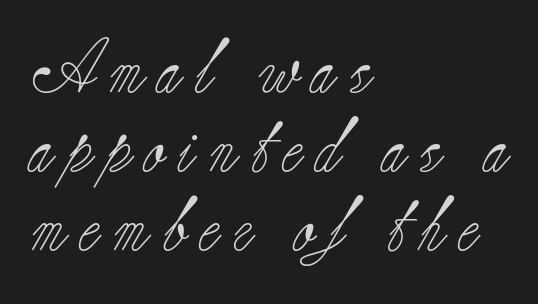
{"serif": "yes", "bold": "no", "weight": "light", "width": "normal", "stroke_contrast": "low", "x_height": "small", "monospaced": "no", "underline": "no", "align": "left", "line_spacing": "normal", "line_spacing_ratio": 1.46, "letter_spacing": "wide", "letter_spacing_em": 0.26, "glyph_px": 54}
